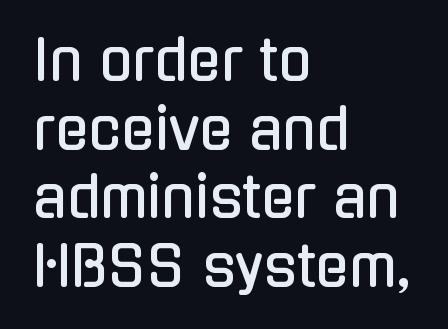
{"serif": "no", "italic": "no", "width": "condensed", "stroke_contrast": "low", "x_height": "medium", "monospaced": "no", "underline": "no", "align": "left", "line_spacing": "normal", "line_spacing_ratio": 1.25, "letter_spacing": "normal", "letter_spacing_em": 0.0, "glyph_px": 55}
